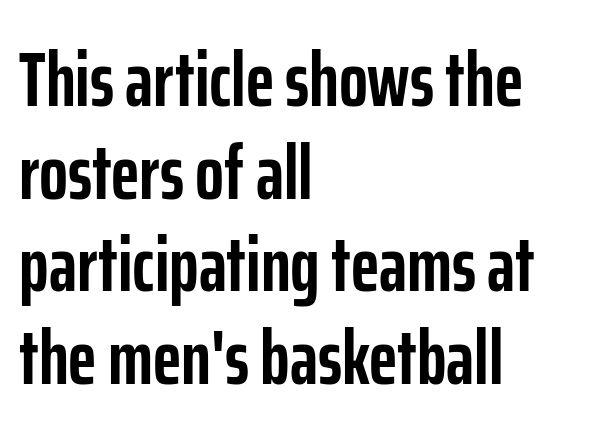
Q: Is the text bold? A: Yes.
Q: Is the text italic (slanted)? A: No, it is upright.
Q: Is the typeface a serif or a sans-serif typeface? A: Sans-serif.
Q: Is the text underlined? A: No.
Q: How is the paragraph aligned? A: Left-aligned.
Q: Is the spacing between letters normal or unusually wide? A: Normal.
Q: Width (condensed, normal, or wide)? A: Condensed.
Q: Stroke contrast? A: Low.
Q: x-height? A: Medium.
Q: Monospaced? A: No.
